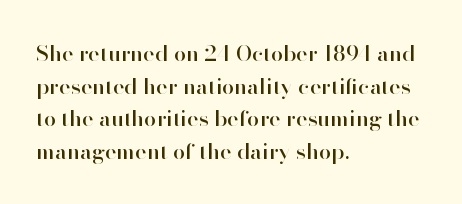
The image shows 22 px text type, upright; set left-aligned, normal line spacing (1.48x), normal letter spacing, not underlined.
